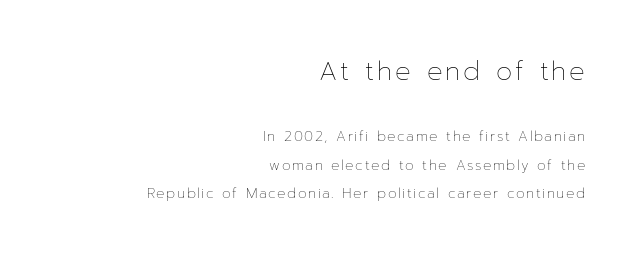
The rag falls on the left side of this text block. The upper block of text is set noticeably larger than the block beneath it. Stroke thickness stays within the range of a standard reading face or lighter. The area under the type is left untouched.
